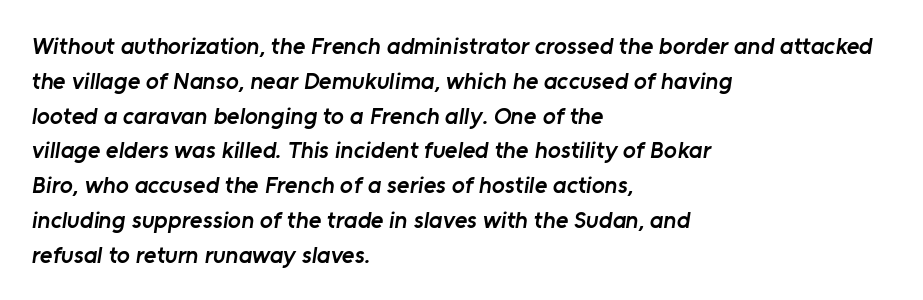
The type is set solid horizontally, with unmodified tracking. Compared with an ordinary text face, these strokes are moderately heavier — a semibold. Line starts are locked; line ends wander. Anything drawn beneath the words? Only blank space. Leading: standard.
